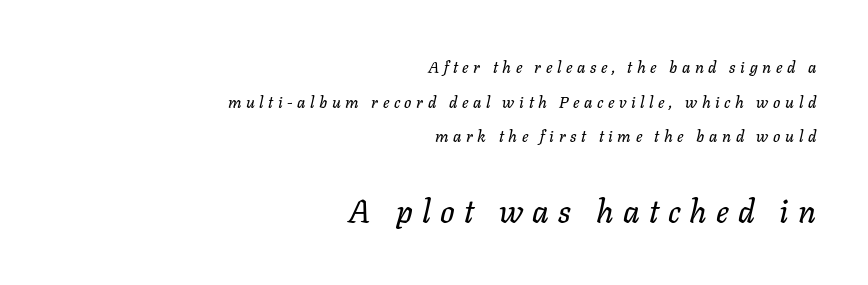
Typeset ragged left — the right edge is the straight one. The passage shown stacks its lines with a broad gap. Letters rest on an invisible, unmarked baseline. Think of a printed novel: that variable character pitch is what you see here. Look at the glyph heights: the lower group is clearly the bigger setting. The horizontal fit of the characters is loose and conspicuously gappy.
